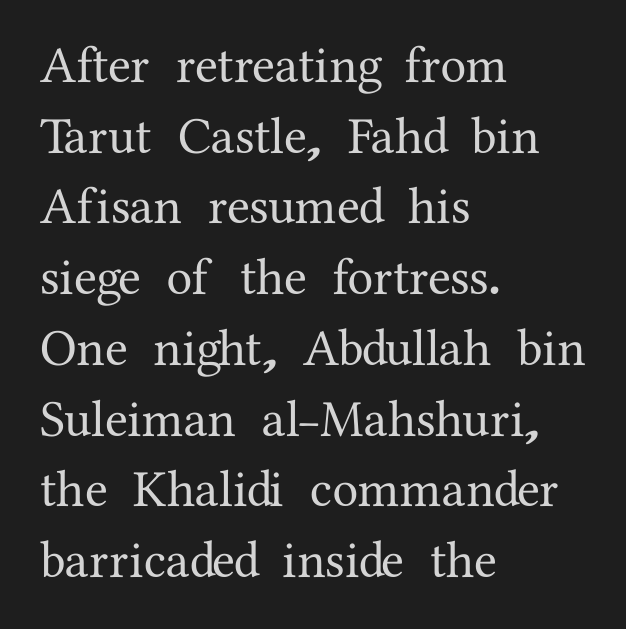
Q: Is the text italic (slanted)? A: No, it is upright.
Q: Is the typeface a serif or a sans-serif typeface? A: Serif.
Q: Is the text underlined? A: No.
Q: How is the paragraph aligned? A: Left-aligned.
Q: Is the spacing between letters normal or unusually wide? A: Normal.
Q: Is the spacing between lines tight, normal or loose? A: Normal.
Q: Width (condensed, normal, or wide)? A: Normal.
Q: Stroke contrast? A: Medium.
Q: x-height? A: Medium.
Q: Monospaced? A: No.
